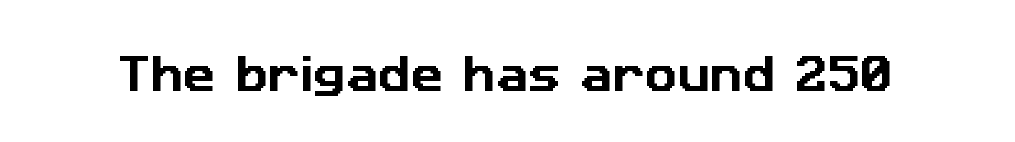
The image shows 40 px sans-serif type; set normal letter spacing, not underlined; low stroke contrast and a medium x-height.
